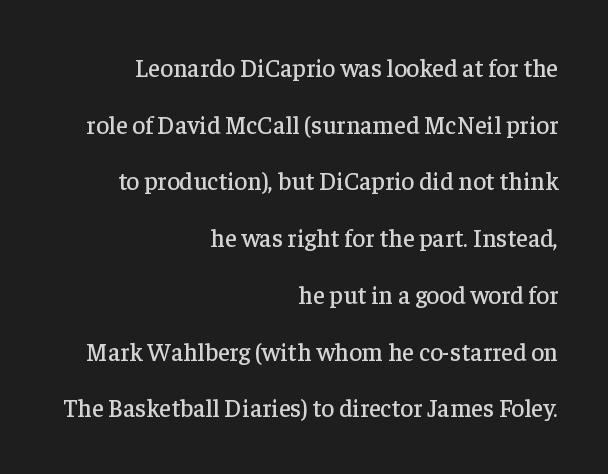
The image shows 25 px text type, upright; set right-aligned, loose line spacing (2.27x), normal letter spacing, not underlined.
